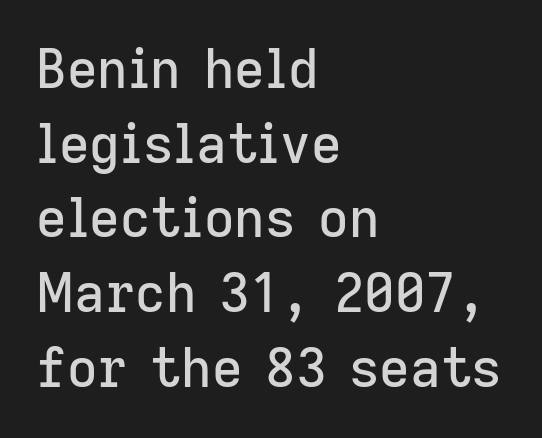
{"serif": "no", "italic": "no", "width": "normal", "stroke_contrast": "low", "x_height": "medium", "monospaced": "no", "underline": "no", "align": "left", "line_spacing": "normal", "line_spacing_ratio": 1.41, "letter_spacing": "normal", "letter_spacing_em": 0.0, "glyph_px": 53}
